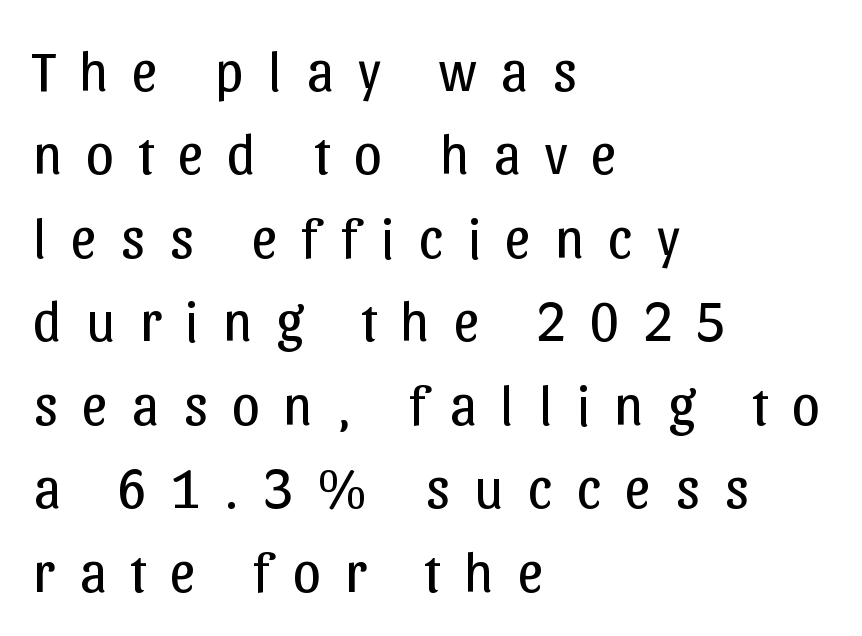
Q: Is the text bold? A: No.
Q: Is the text italic (slanted)? A: No, it is upright.
Q: Is the typeface a serif or a sans-serif typeface? A: Sans-serif.
Q: Is the text underlined? A: No.
Q: How is the paragraph aligned? A: Left-aligned.
Q: Is the spacing between letters normal or unusually wide? A: Unusually wide.
Q: Is the spacing between lines tight, normal or loose? A: Normal.
Q: Width (condensed, normal, or wide)? A: Normal.
Q: Stroke contrast? A: Low.
Q: x-height? A: Medium.
Q: Monospaced? A: No.
